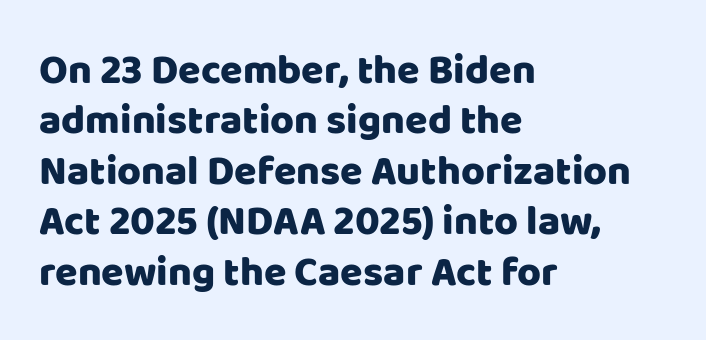
Q: Is the text italic (slanted)? A: No, it is upright.
Q: Is the typeface a serif or a sans-serif typeface? A: Sans-serif.
Q: Is the text underlined? A: No.
Q: How is the paragraph aligned? A: Left-aligned.
Q: Is the spacing between letters normal or unusually wide? A: Normal.
Q: Width (condensed, normal, or wide)? A: Normal.
Q: Stroke contrast? A: Low.
Q: x-height? A: Large.
Q: Monospaced? A: No.
